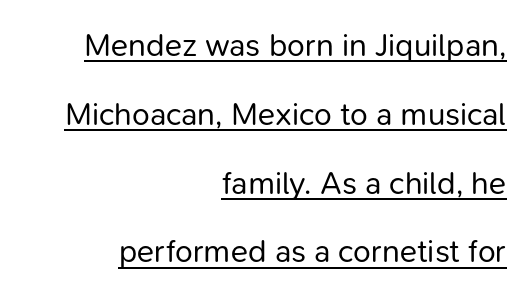
{"serif": "no", "italic": "no", "bold": "no", "weight": "regular", "width": "normal", "stroke_contrast": "low", "x_height": "medium", "monospaced": "no", "underline": "yes", "align": "right", "line_spacing": "loose", "line_spacing_ratio": 2.15, "letter_spacing": "normal", "letter_spacing_em": 0.0, "glyph_px": 32}
